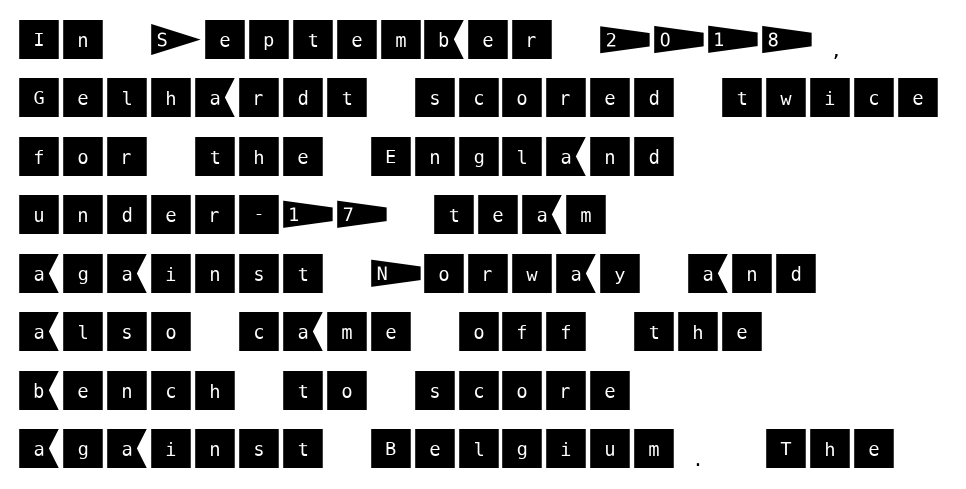
Nothing sits at the stroke ends, so this counts as sans-serif. The specimen omits any rule beneath the text block's lines. Successive baselines arrive at the customary interval. Compared with a centered layout, this one pins lines to the left instead.
